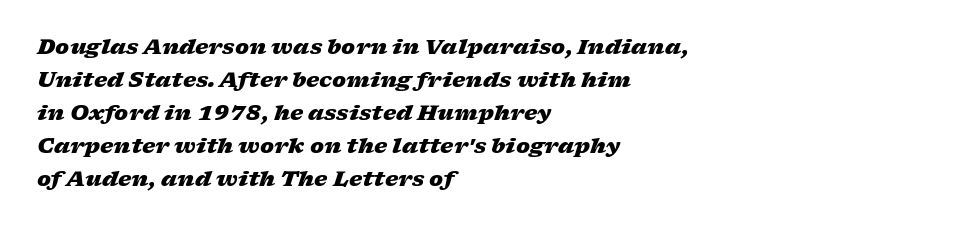
Caption: standard tracking, unaltered. What's the leading like? Ordinary, nothing unusual. Designer's note — italics engaged. Words float on clear page, feet unadorned. The rendering anchors every line to the left-hand side.
